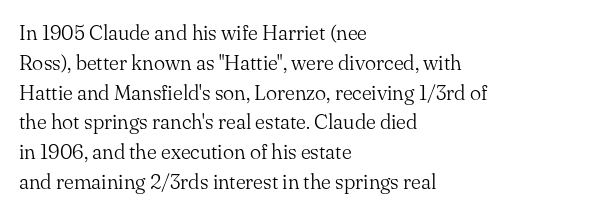
The image shows 21 px text type, upright; set left-aligned, normal line spacing (1.42x), normal letter spacing, not underlined.
